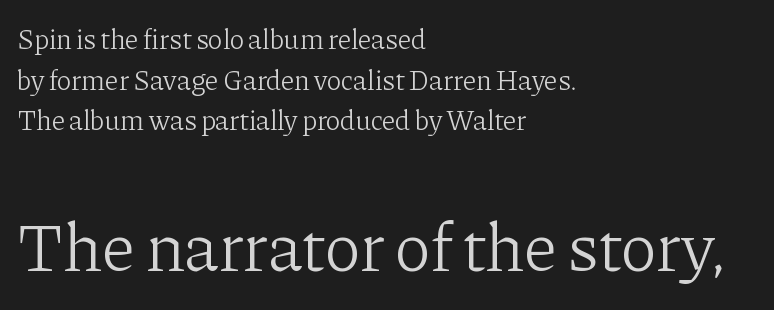
The letters carry serifs — small finishing strokes at the ends of their stems. Here the second block reads like a headline and the first like body copy. Vertical spacing — default. Varying glyph widths throughout — classic text-font behaviour. Tracking here is standard; glyphs follow each other at the usual distance.
